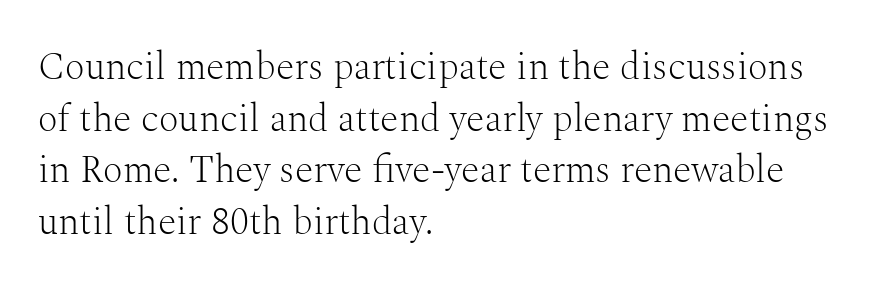
{"serif": "yes", "italic": "no", "bold": "no", "weight": "light", "width": "normal", "stroke_contrast": "medium", "x_height": "medium", "monospaced": "no", "underline": "no", "align": "left", "line_spacing": "normal", "line_spacing_ratio": 1.36, "letter_spacing": "normal", "letter_spacing_em": 0.0, "glyph_px": 38}
